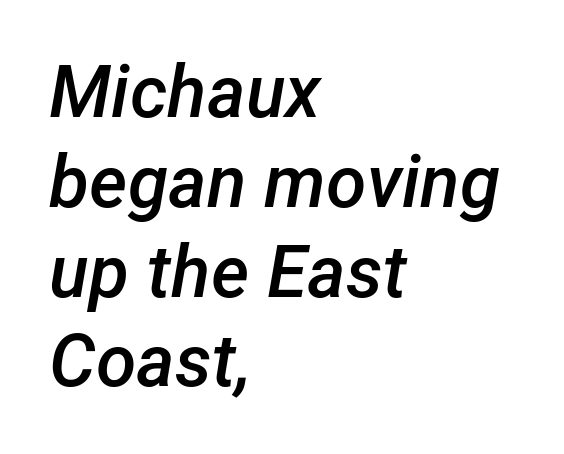
{"italic": "yes", "lean": "right", "slant_degrees": 12, "bold": "semi", "weight": "semibold", "width": "normal", "stroke_contrast": "low", "x_height": "medium", "monospaced": "no", "underline": "no", "align": "left", "line_spacing_ratio": 1.23, "letter_spacing": "normal", "letter_spacing_em": 0.0, "glyph_px": 73}
